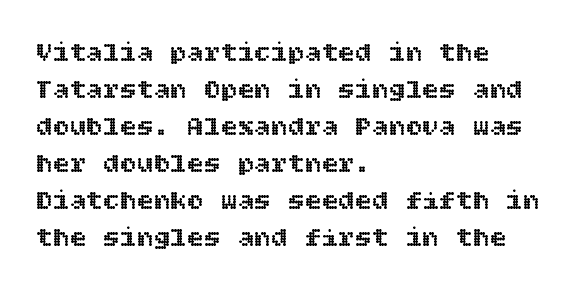
The image shows 28 px text type, upright; set left-aligned, normal line spacing (1.32x), normal letter spacing, not underlined; a large x-height.
